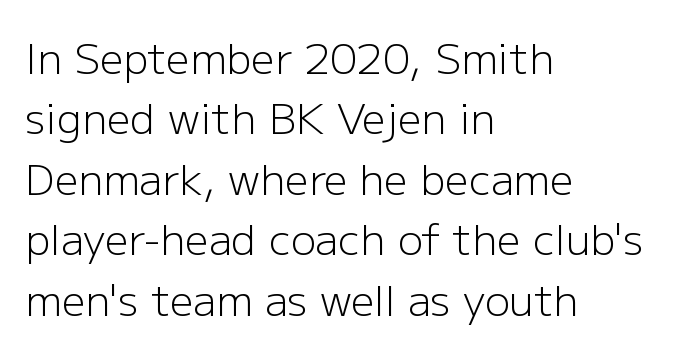
Q: Is the text bold? A: No.
Q: Is the text italic (slanted)? A: No, it is upright.
Q: Is the typeface a serif or a sans-serif typeface? A: Sans-serif.
Q: Is the text underlined? A: No.
Q: How is the paragraph aligned? A: Left-aligned.
Q: Is the spacing between letters normal or unusually wide? A: Normal.
Q: Is the spacing between lines tight, normal or loose? A: Normal.
Q: Width (condensed, normal, or wide)? A: Normal.
Q: Stroke contrast? A: Low.
Q: x-height? A: Medium.
Q: Monospaced? A: No.
